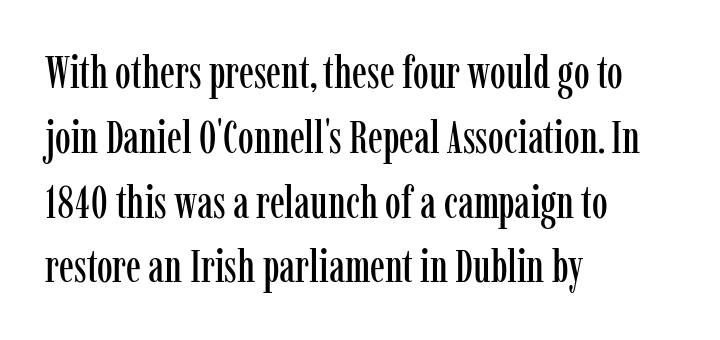
Leftover space on each line is placed entirely after the last word. The passage shown is typed in a proportional face where columns would drift. Each letter's strokes conclude with small projecting serifs. A clean baseline with only descenders dipping below it.
